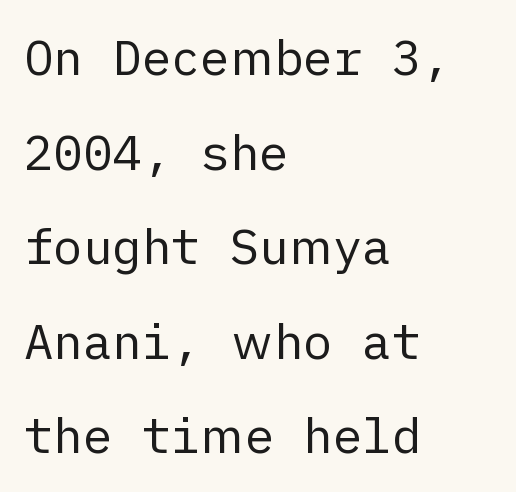
The line-height multiplier appears high, well above default. This sample is left-justified, so line endings fall wherever the words run out. This sample uses plain, unmodified letter spacing. The weight would be labelled regular, book, light, or lighter still. Rule under the text: the space is simply empty.
